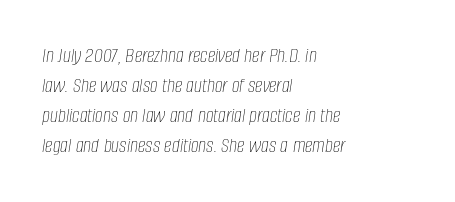
Decoration check: the copy has no underline. Weight: not bold — regular or lighter. This sample uses plain, unmodified letter spacing. A typesetter would mark this as italic.
